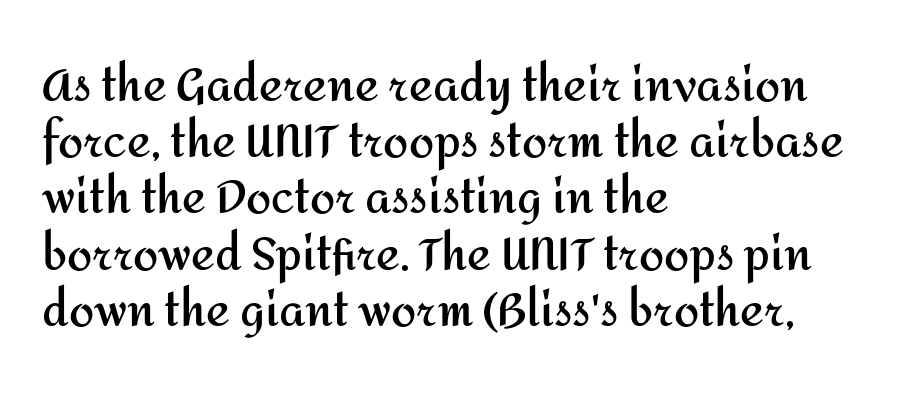
The face used here is proportionally spaced, like ordinary book or web type. Posture: vertical. This rendering features lettering with no underline. The rendering anchors every line to the left-hand side.
